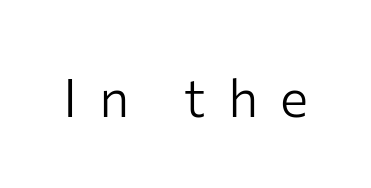
Each stroke keeps to a modest, everyday thickness or less. Do the characters align in a grid? No, the font is proportional. The strip under each line holds only bare page. Substantial extra tracking has been applied to these lines. Typographically, this falls in the sans-serif category.
